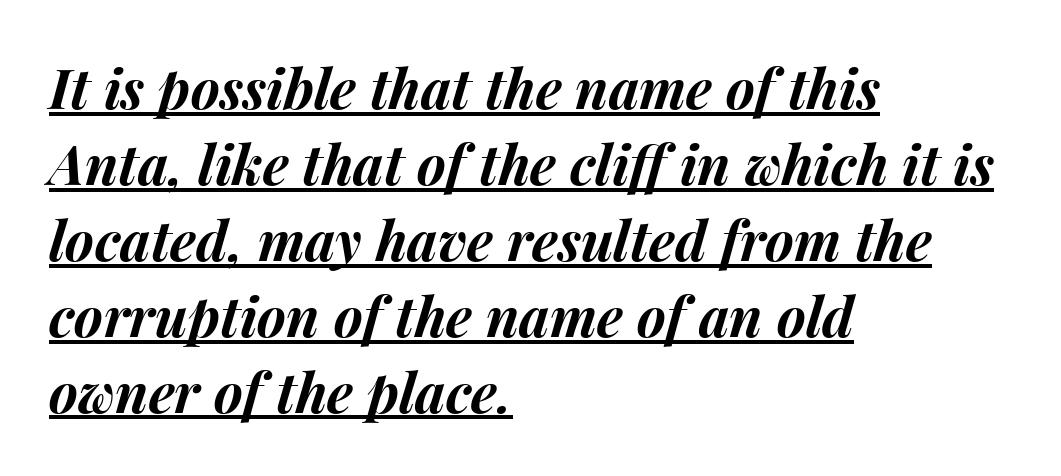
{"italic": "yes", "lean": "right", "slant_degrees": 15, "bold": "yes", "weight": "bold", "width": "normal", "stroke_contrast": "medium", "x_height": "medium", "monospaced": "no", "underline": "yes", "align": "left", "line_spacing": "normal", "line_spacing_ratio": 1.38, "letter_spacing": "normal", "letter_spacing_em": 0.0, "glyph_px": 55}
